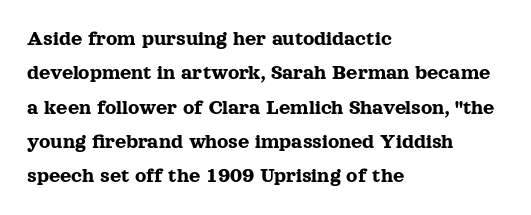
Teacher's note: observe the even left margin — that is flush-left alignment. The passage shown has conventional tracking throughout. It's the straight-up-and-down kind of type. The block of text has a typical density, with ordinary space between rows. The area under the type is left untouched.
